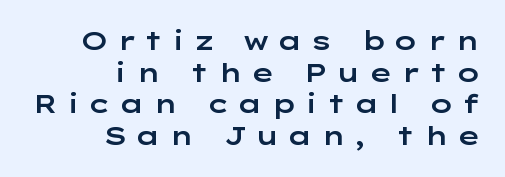
Q: Is the text italic (slanted)? A: No, it is upright.
Q: Is the text underlined? A: No.
Q: How is the paragraph aligned? A: Right-aligned.
Q: Is the spacing between letters normal or unusually wide? A: Unusually wide.
